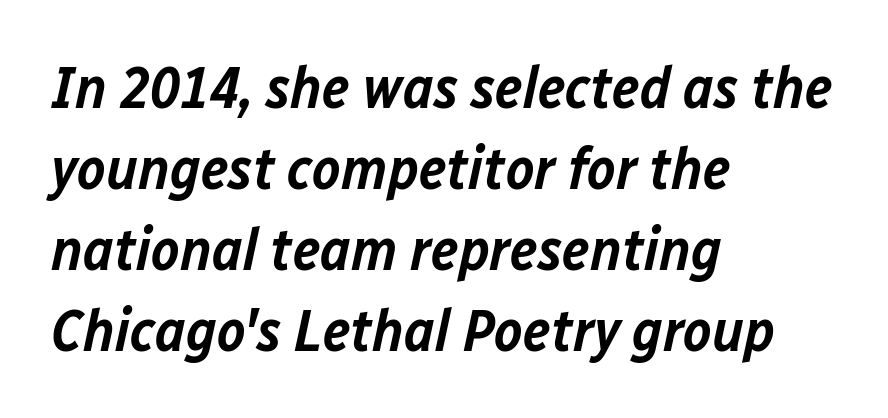
Bold? Not quite — semibold, heavier than regular but stopping short. The passage shown is typed in a proportional face where columns would drift. Each line starts at the same left margin while the right side varies. Observe the ordinary spacing: letters are neighbours, not strangers. The leading is moderate, giving the passage an even texture. This rendering features lettering with no underline.
